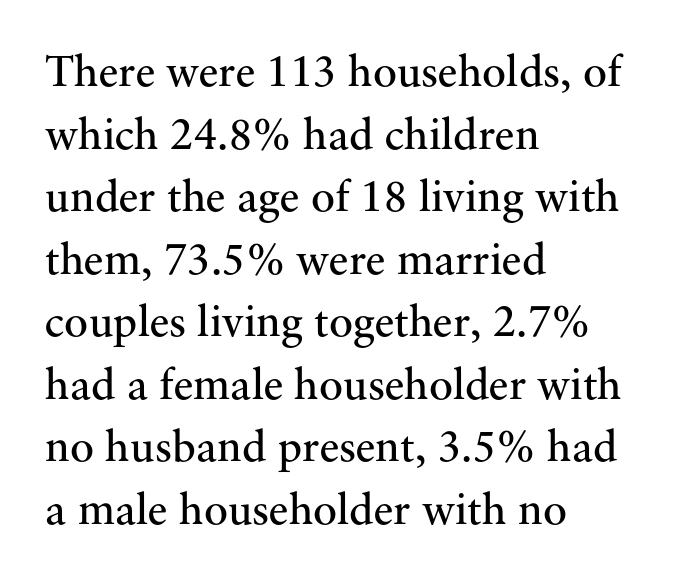
The image shows 45 px regular-weight serif type, upright; set left-aligned, normal line spacing (1.39x), normal letter spacing, not underlined; medium stroke contrast and a small x-height.
